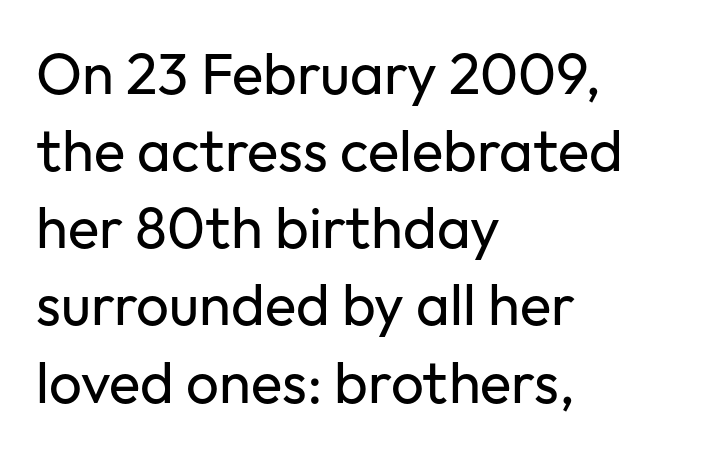
{"serif": "no", "italic": "no", "bold": "no", "weight": "regular", "width": "normal", "stroke_contrast": "low", "x_height": "medium", "monospaced": "no", "underline": "no", "align": "left", "line_spacing": "normal", "line_spacing_ratio": 1.33, "letter_spacing": "normal", "letter_spacing_em": 0.0, "glyph_px": 58}
